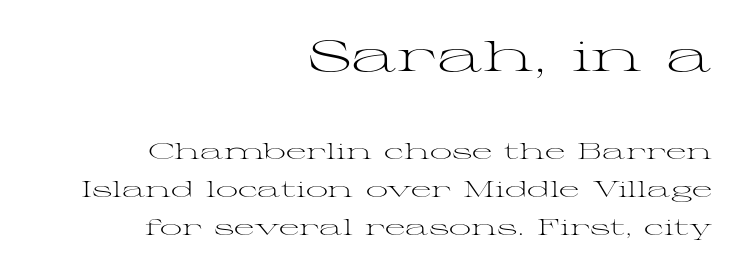
{"serif": "yes", "italic": "no", "bold": "no", "weight": "light", "width": "wide", "stroke_contrast": "medium", "x_height": "medium", "monospaced": "no", "underline": "no", "align": "right", "line_spacing_ratio": 1.73, "letter_spacing": "normal", "letter_spacing_em": 0.0, "larger_block": "first", "size_ratio": 1.95, "glyph_px": 43}
